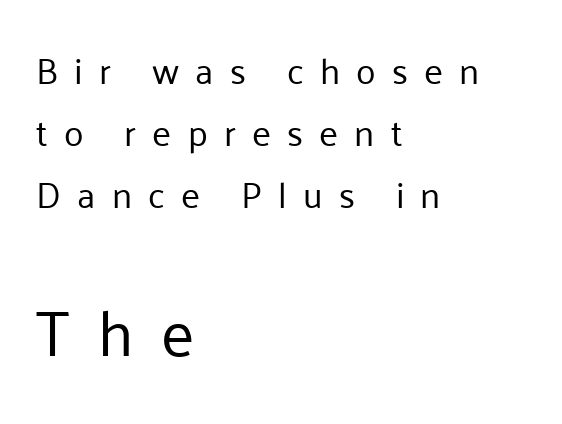
Q: Is the text bold? A: No.
Q: Is the text italic (slanted)? A: No, it is upright.
Q: Is the typeface a serif or a sans-serif typeface? A: Sans-serif.
Q: Is the text underlined? A: No.
Q: How is the paragraph aligned? A: Left-aligned.
Q: Is the spacing between letters normal or unusually wide? A: Unusually wide.
Q: Which block of text is set in a larger size, the first (top) or the second (bottom)? A: The second (bottom) one.
Q: Width (condensed, normal, or wide)? A: Normal.
Q: Stroke contrast? A: Low.
Q: x-height? A: Medium.
Q: Monospaced? A: No.
